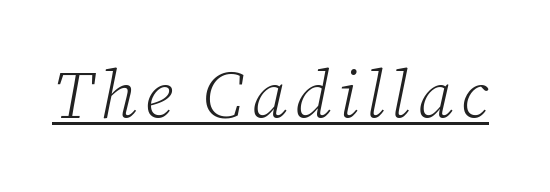
Q: Is the text bold? A: No.
Q: Is the text italic (slanted)? A: Yes, it leans right by about 12 degrees.
Q: Is the typeface a serif or a sans-serif typeface? A: Serif.
Q: Is the text underlined? A: Yes.
Q: Width (condensed, normal, or wide)? A: Normal.
Q: Stroke contrast? A: Low.
Q: x-height? A: Medium.
Q: Monospaced? A: No.
